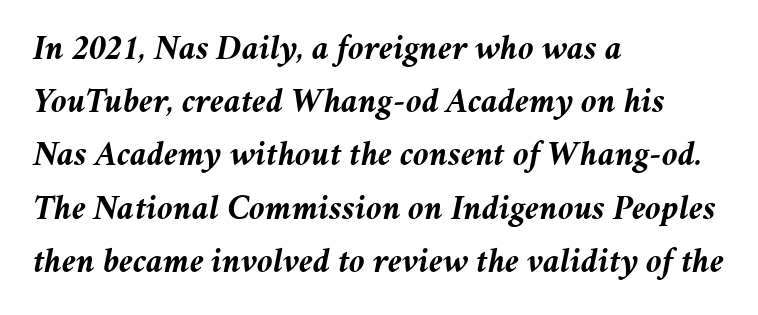
Q: Is the text bold? A: Yes.
Q: Is the text italic (slanted)? A: Yes, it leans right by about 11 degrees.
Q: Is the text underlined? A: No.
Q: How is the paragraph aligned? A: Left-aligned.
Q: Is the spacing between letters normal or unusually wide? A: Normal.
Q: Is the spacing between lines tight, normal or loose? A: Normal.
Q: Width (condensed, normal, or wide)? A: Normal.
Q: Stroke contrast? A: Medium.
Q: x-height? A: Medium.
Q: Monospaced? A: No.
